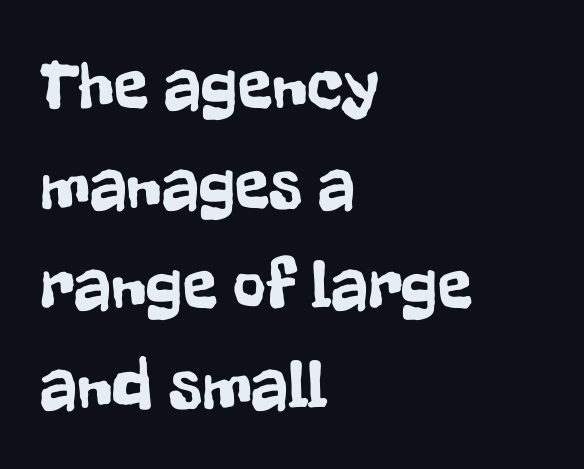
The image shows 71 px condensed sans-serif type, upright; set left-aligned, normal line spacing (1.41x), normal letter spacing, not underlined; low stroke contrast and a medium x-height.
